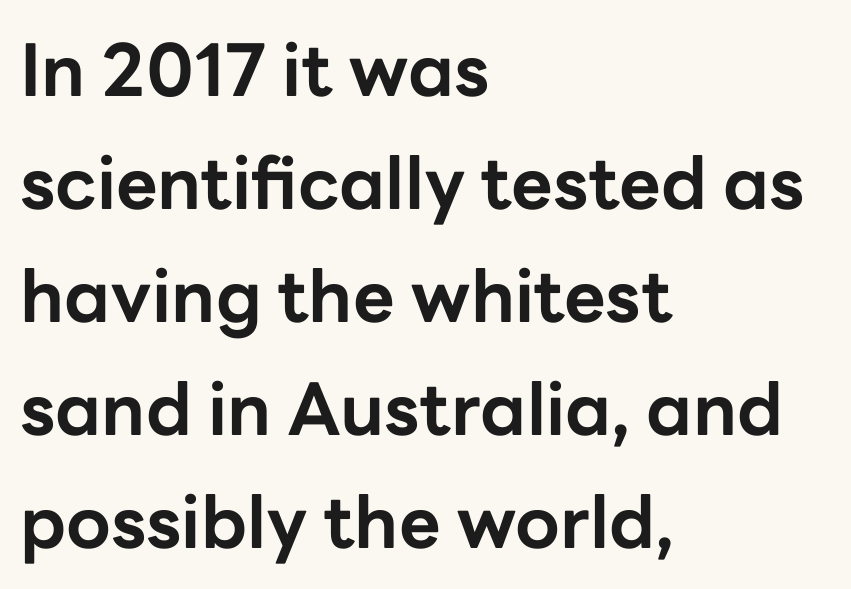
The line-height multiplier appears to be the usual default. Proportional: the letters do not fall into vertical columns. Nope, not italic — everything's standing straight. The compositor pushed each line to the left boundary. Look at the stroke-to-counter ratio: heavy, a bold.
